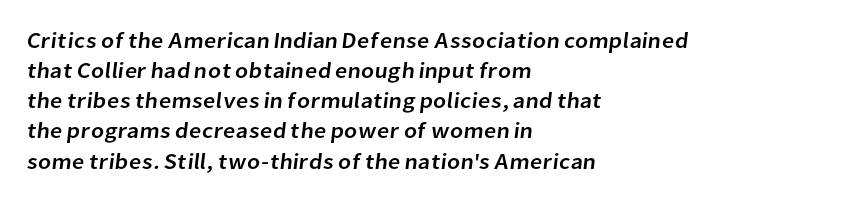
The image shows 22 px text type; set left-aligned, normal line spacing (1.37x), normal letter spacing, not underlined.
